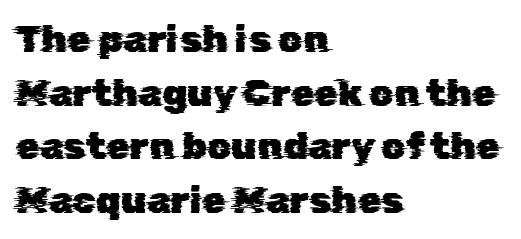
Q: Is the typeface a serif or a sans-serif typeface? A: Sans-serif.
Q: Is the text underlined? A: No.
Q: How is the paragraph aligned? A: Left-aligned.
Q: Is the spacing between letters normal or unusually wide? A: Normal.
Q: Is the spacing between lines tight, normal or loose? A: Normal.
Q: Width (condensed, normal, or wide)? A: Normal.
Q: Stroke contrast? A: Low.
Q: x-height? A: Medium.
Q: Monospaced? A: No.
